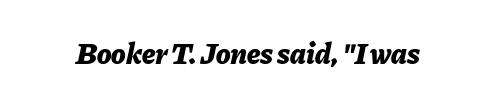
When letters slant like this, we call the style italic. Typographic density is high because the face is bold. The tracking reads as untouched default to a designer's eye. Plain, unruled lines of type. Varying glyph widths throughout — classic text-font behaviour.
